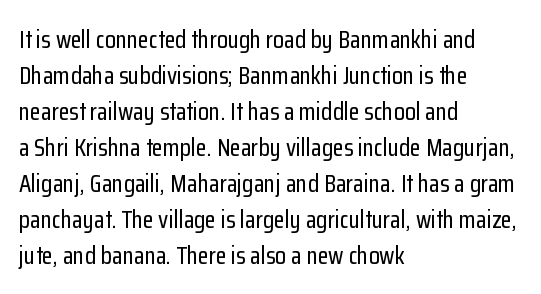
{"italic": "no", "underline": "no", "align": "left", "line_spacing": "normal", "line_spacing_ratio": 1.44, "letter_spacing": "normal", "letter_spacing_em": 0.0, "glyph_px": 25}
